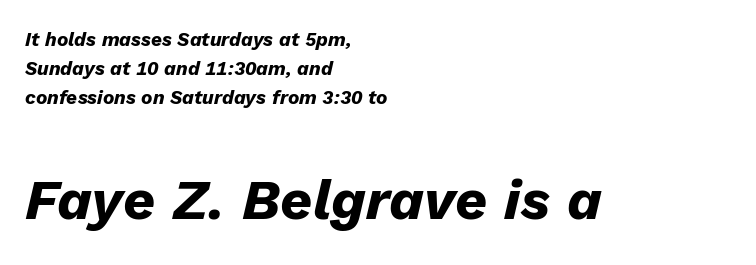
Q: Is the text bold? A: Yes.
Q: Is the text italic (slanted)? A: Yes, it leans right by about 13 degrees.
Q: Is the text underlined? A: No.
Q: How is the paragraph aligned? A: Left-aligned.
Q: Is the spacing between letters normal or unusually wide? A: Normal.
Q: Is the spacing between lines tight, normal or loose? A: Normal.
Q: Which block of text is set in a larger size, the first (top) or the second (bottom)? A: The second (bottom) one.
Q: Width (condensed, normal, or wide)? A: Normal.
Q: Stroke contrast? A: Low.
Q: x-height? A: Medium.
Q: Monospaced? A: No.
